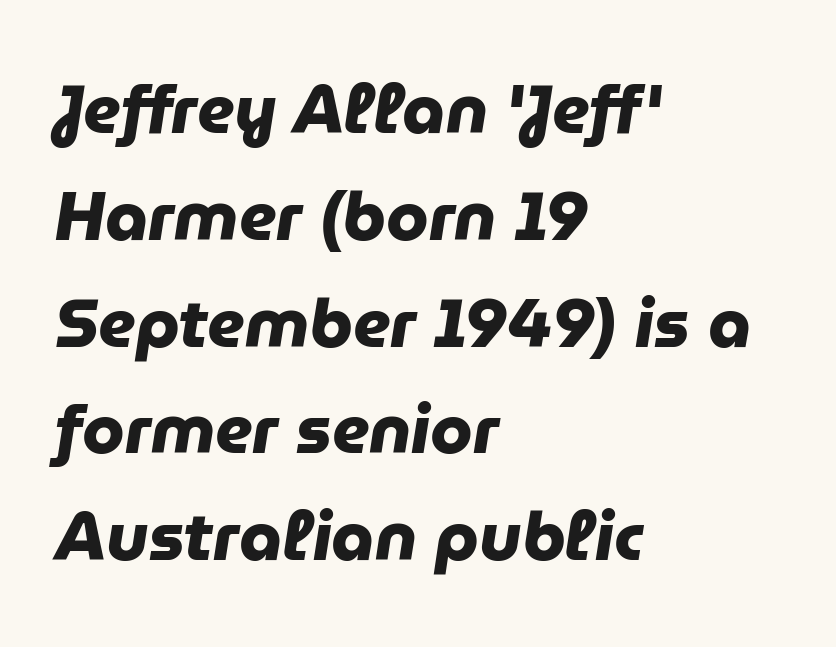
{"serif": "no", "bold": "yes", "weight": "heavy", "width": "normal", "stroke_contrast": "low", "x_height": "medium", "monospaced": "no", "underline": "no", "align": "left", "line_spacing": "normal", "line_spacing_ratio": 1.57, "letter_spacing": "normal", "letter_spacing_em": 0.0, "glyph_px": 68}
